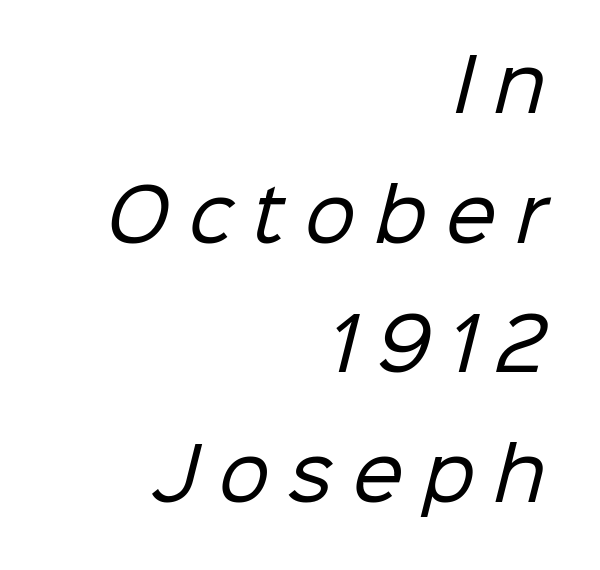
Stroke mass is kept to a normal reading level or below. Unlike a traditional serif, this face leaves its strokes unadorned. The paragraph has a hard right edge and a soft left edge. Someone cranked the tracking dial way up on this one.
